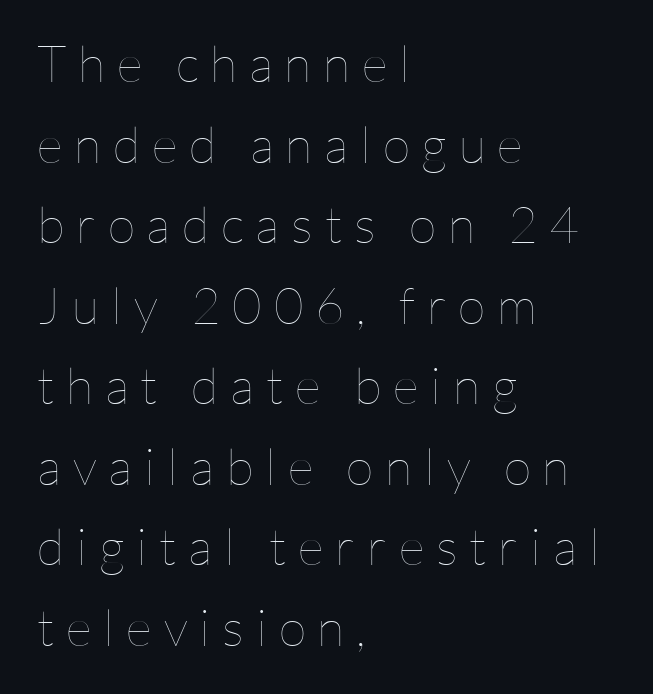
The face used here is rendered with a markedly widened letterfit. The weight would be labelled regular, book, light, or lighter still. One-word summary of the alignment: left. The zone under the glyphs is completely vacant. Do the letters lean? They stand straight.
